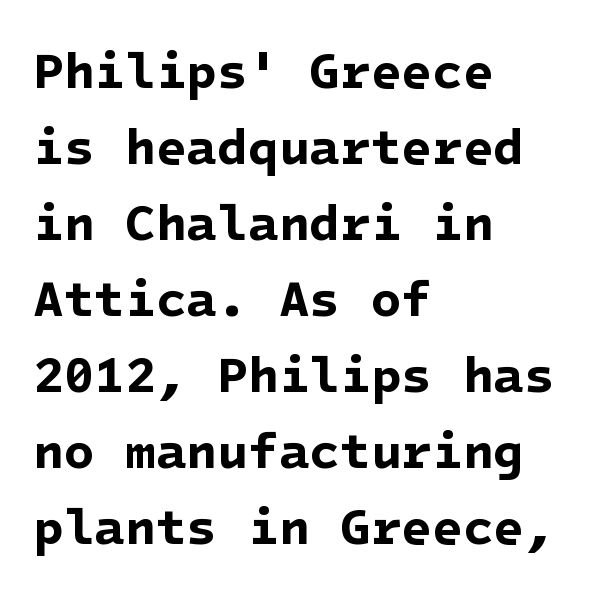
The image shows 50 px bold sans-serif type; set left-aligned, normal line spacing (1.52x), normal letter spacing, not underlined; low stroke contrast and a medium x-height.
